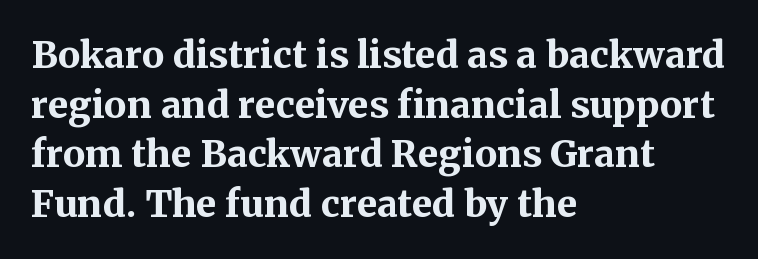
{"serif": "yes", "italic": "no", "bold": "yes", "weight": "bold", "width": "normal", "stroke_contrast": "medium", "x_height": "medium", "monospaced": "no", "underline": "no", "align": "left", "line_spacing": "normal", "line_spacing_ratio": 1.34, "letter_spacing": "normal", "letter_spacing_em": 0.0, "glyph_px": 37}
